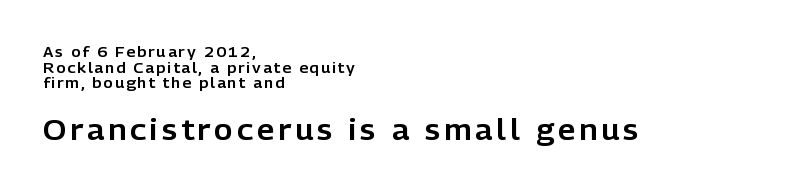
Q: Is the text italic (slanted)? A: No, it is upright.
Q: Is the typeface a serif or a sans-serif typeface? A: Sans-serif.
Q: Is the text underlined? A: No.
Q: How is the paragraph aligned? A: Left-aligned.
Q: Is the spacing between lines tight, normal or loose? A: Tight.
Q: Which block of text is set in a larger size, the first (top) or the second (bottom)? A: The second (bottom) one.
Q: Width (condensed, normal, or wide)? A: Normal.
Q: Stroke contrast? A: Low.
Q: x-height? A: Medium.
Q: Monospaced? A: No.
